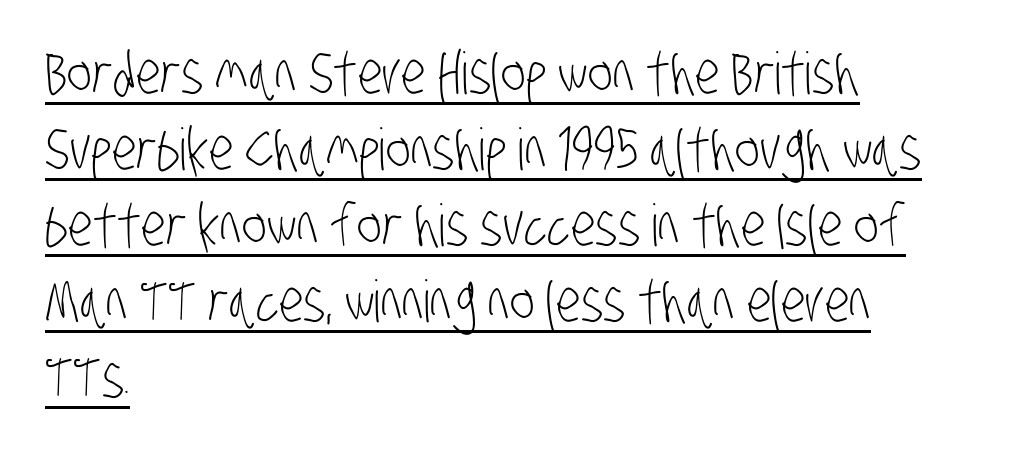
The image shows 58 px light, condensed sans-serif type; set left-aligned, normal line spacing (1.31x), normal letter spacing, underlined; low stroke contrast and a large x-height.
